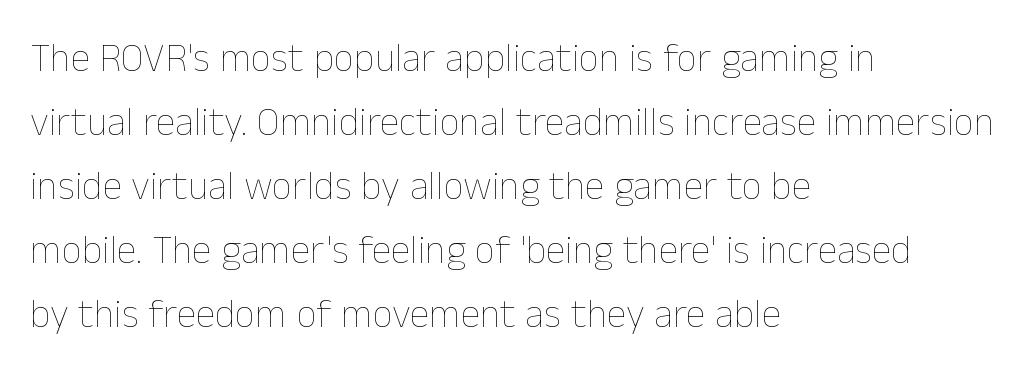
{"italic": "no", "bold": "no", "weight": "thin", "width": "normal", "stroke_contrast": "low", "x_height": "medium", "monospaced": "no", "underline": "no", "align": "left", "line_spacing": "normal", "line_spacing_ratio": 1.6, "letter_spacing": "normal", "letter_spacing_em": 0.0, "glyph_px": 40}
